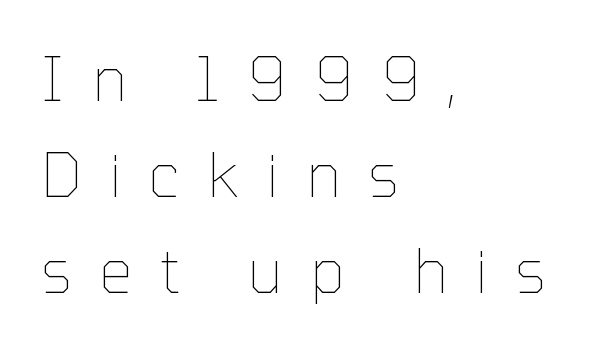
The image shows 60 px thin type, upright; set left-aligned, normal line spacing (1.6x), unusually wide letter spacing (+0.45 em), not underlined; low stroke contrast and a medium x-height.
